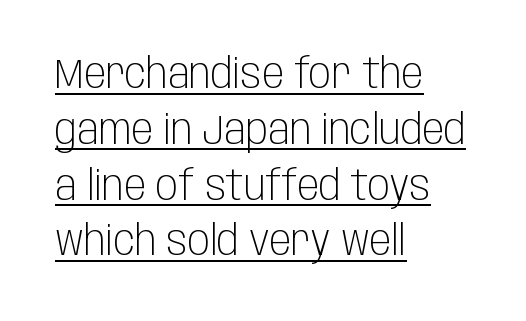
Q: Is the text bold? A: No.
Q: Is the text italic (slanted)? A: No, it is upright.
Q: Is the typeface a serif or a sans-serif typeface? A: Sans-serif.
Q: Is the text underlined? A: Yes.
Q: How is the paragraph aligned? A: Left-aligned.
Q: Is the spacing between letters normal or unusually wide? A: Normal.
Q: Is the spacing between lines tight, normal or loose? A: Normal.
Q: Width (condensed, normal, or wide)? A: Condensed.
Q: Stroke contrast? A: Low.
Q: x-height? A: Large.
Q: Monospaced? A: No.
